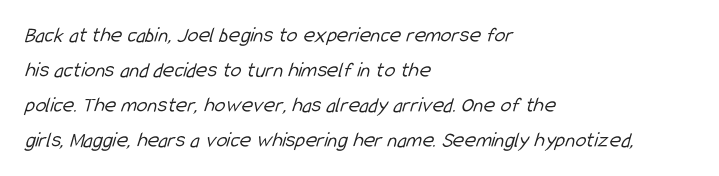
Unmarked baselines from the first word to the last. Line starts are locked; line ends wander. Stroke thickness stays within the range of a standard reading face or lighter. Does the leading feel generous? No, just average. Nobody touched the tracking dial on this one.
